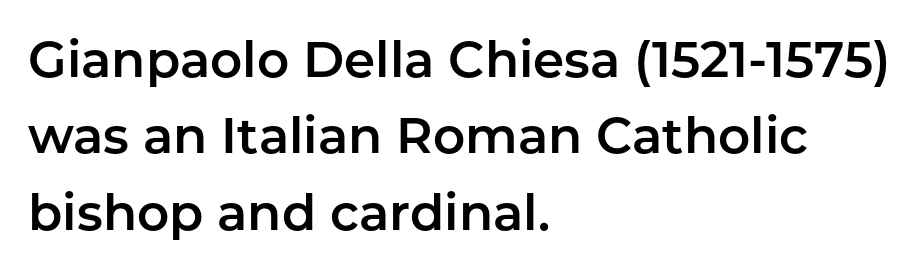
Q: Is the text italic (slanted)? A: No, it is upright.
Q: Is the typeface a serif or a sans-serif typeface? A: Sans-serif.
Q: Is the text underlined? A: No.
Q: How is the paragraph aligned? A: Left-aligned.
Q: Is the spacing between letters normal or unusually wide? A: Normal.
Q: Is the spacing between lines tight, normal or loose? A: Normal.
Q: Width (condensed, normal, or wide)? A: Normal.
Q: Stroke contrast? A: Low.
Q: x-height? A: Medium.
Q: Monospaced? A: No.
